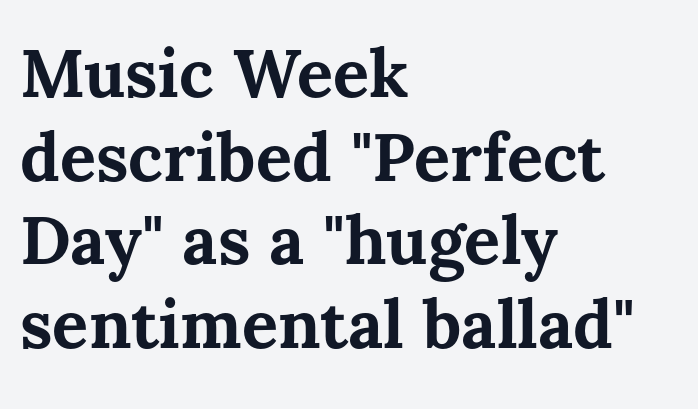
The lines sit at an ordinary, default distance from one another. No italicization has been applied; the sample stays upright. Compared with typical body copy, the letter spacing here is the same. Compared with a centered layout, this one pins lines to the left instead. The face used here is proportionally spaced, like ordinary book or web type.
